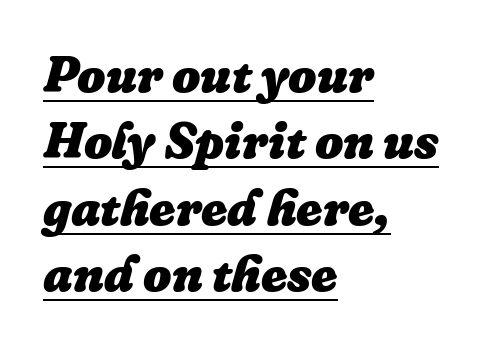
{"italic": "yes", "lean": "right", "slant_degrees": 16, "bold": "yes", "weight": "heavy", "width": "normal", "stroke_contrast": "low", "x_height": "medium", "monospaced": "no", "underline": "yes", "align": "left", "line_spacing": "normal", "line_spacing_ratio": 1.33, "letter_spacing": "normal", "letter_spacing_em": 0.0, "glyph_px": 50}
